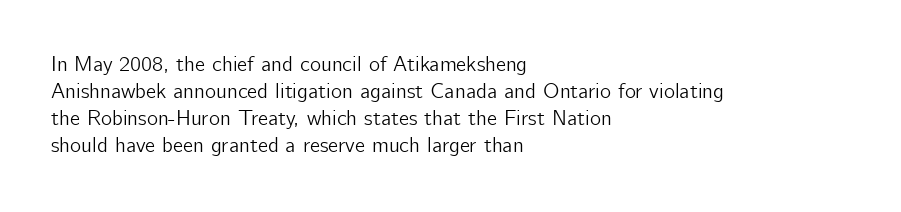
The letters stand straight up with perfectly vertical stems. Tracking here is standard; glyphs follow each other at the usual distance. Whoever set this chose a conventional vertical rhythm. The paragraph has a hard left edge and a soft right edge. Has an underline been added? It has not.
